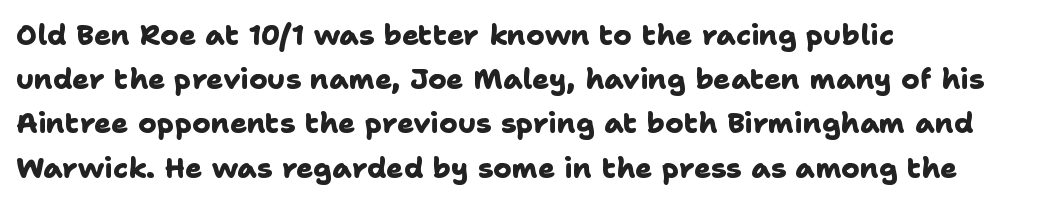
The font is running at its bold setting. The space between consecutive lines is moderate. Character widths vary here, with narrow letters taking less room than wide ones. The setting favours the left margin, as ordinary paragraphs usually do.
